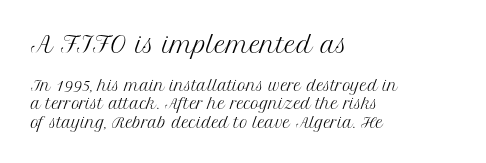
The image shows 22 px text type; set left-aligned, normal line spacing (1.3x), normal letter spacing, not underlined; the first (top) block is 1.57x larger.
